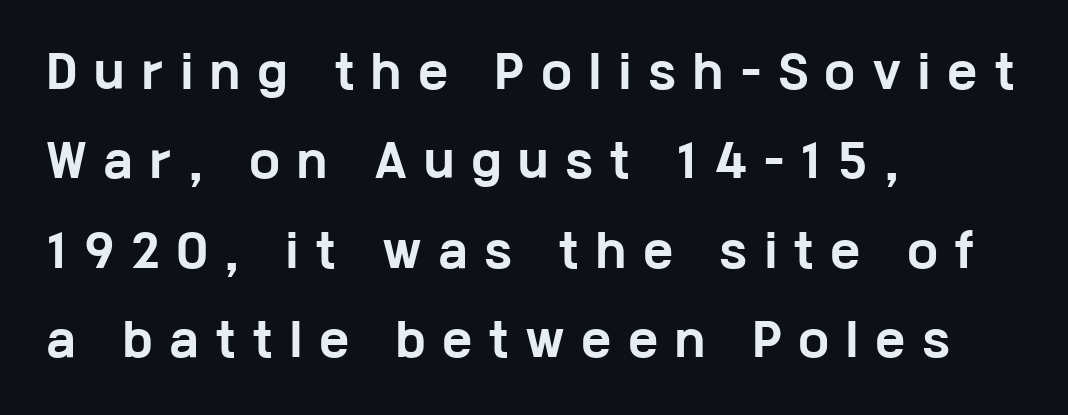
{"serif": "no", "italic": "no", "bold": "yes", "weight": "bold", "width": "wide", "stroke_contrast": "low", "x_height": "medium", "monospaced": "no", "underline": "no", "align": "left", "line_spacing": "loose", "line_spacing_ratio": 2.03, "letter_spacing": "wide", "letter_spacing_em": 0.41, "glyph_px": 44}
